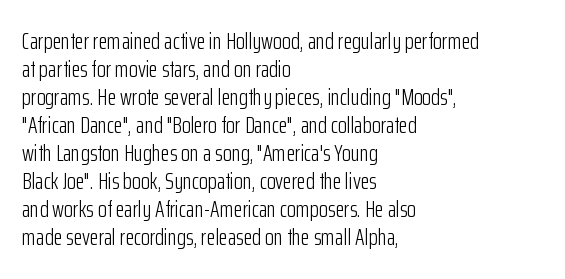
Every stem runs plumb, perpendicular to the baseline. Layout note: lines flush left. Decoration check: the copy has no underline. Short note: letters normally spaced.
